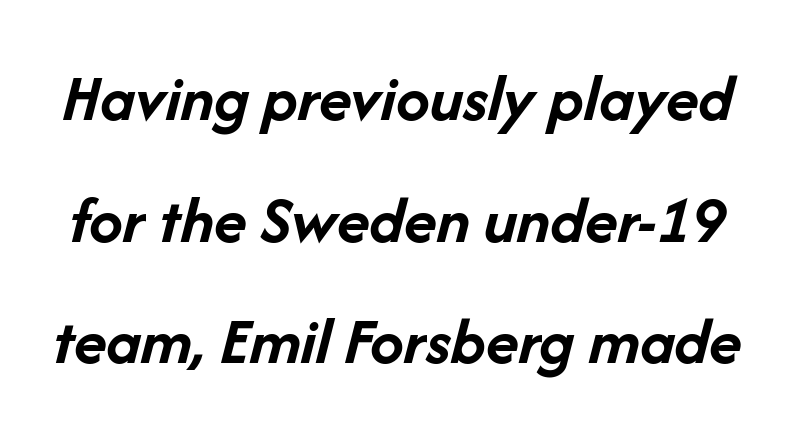
The image shows 68 px semibold type, italic (leaning right); set line spacing 1.79x, normal letter spacing, not underlined; low stroke contrast and a medium x-height.
